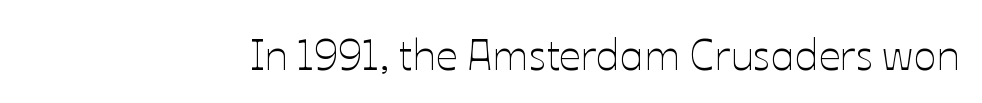
Letters have the restrained weight of plain body copy at most. No extra tracking has been applied to these lines. A clean baseline with only descenders dipping below it. Note the varied advance widths — an 'i' is clearly narrower than an 'm'.
